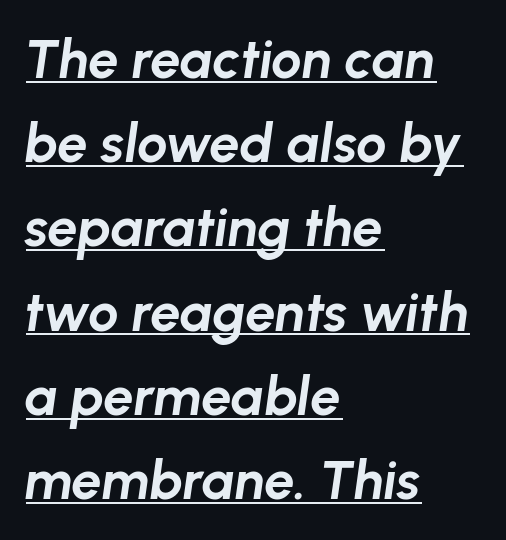
The image shows 54 px bold type, italic (leaning right); set left-aligned, normal line spacing (1.56x), normal letter spacing, underlined; low stroke contrast and a medium x-height.
